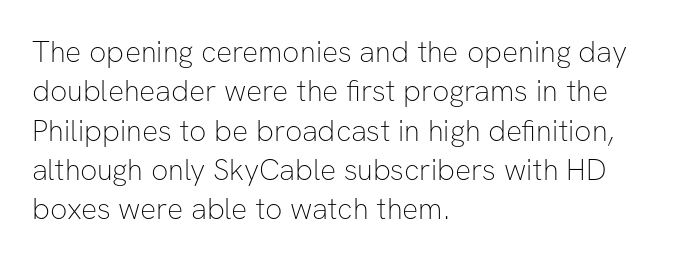
The image shows 30 px thin sans-serif type, upright; set left-aligned, normal line spacing (1.31x), normal letter spacing, not underlined; low stroke contrast and a medium x-height.
